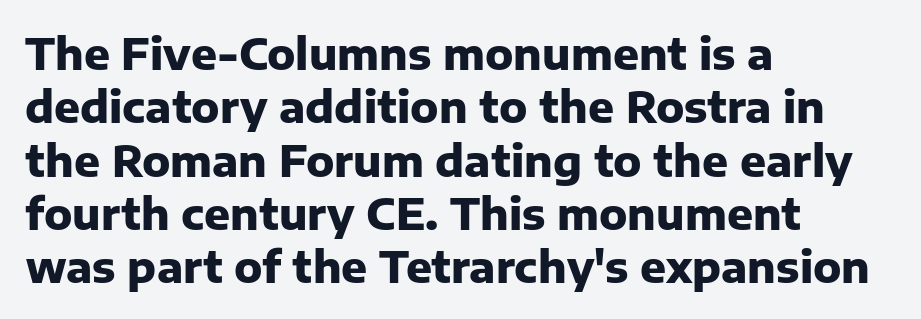
The rendering uses natural spacing where letterforms have individual widths. A dark, heavy texture on the line: the type is bold. The glyphs in this specimen are sans serif. Observe the ordinary spacing: letters are neighbours, not strangers. The foot of each line stays bare and open. Caption: multi-line text, flush left, ragged right.
